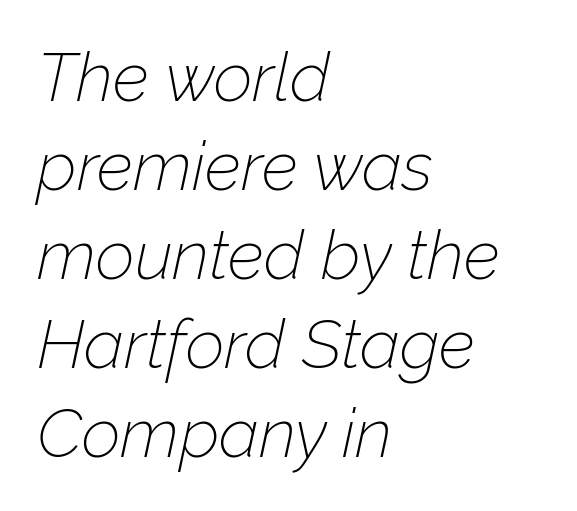
The image shows 68 px thin type, italic (leaning right); set left-aligned, normal line spacing (1.31x), normal letter spacing, not underlined; low stroke contrast and a medium x-height.
